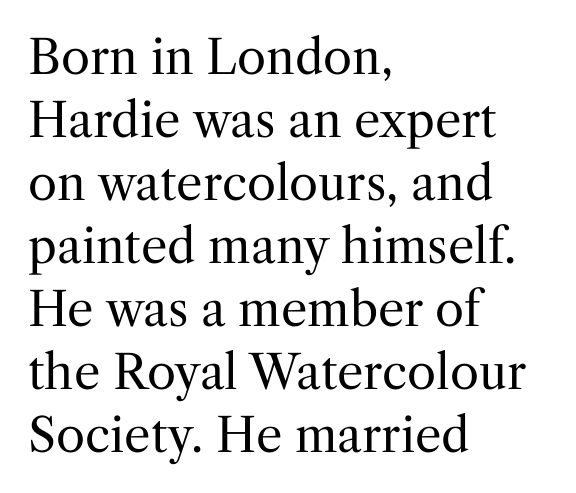
{"serif": "yes", "italic": "no", "bold": "no", "weight": "regular", "width": "normal", "stroke_contrast": "medium", "x_height": "medium", "monospaced": "no", "underline": "no", "align": "left", "line_spacing": "normal", "line_spacing_ratio": 1.34, "letter_spacing": "normal", "letter_spacing_em": 0.0, "glyph_px": 47}
